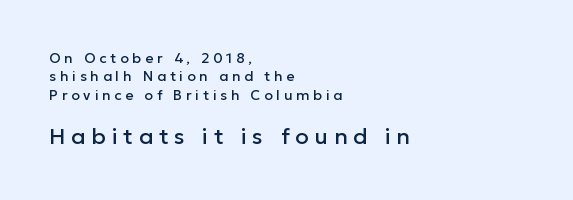
Q: Is the text italic (slanted)? A: No, it is upright.
Q: Is the text underlined? A: No.
Q: How is the paragraph aligned? A: Left-aligned.
Q: Is the spacing between letters normal or unusually wide? A: Unusually wide.
Q: Is the spacing between lines tight, normal or loose? A: Normal.
Q: Which block of text is set in a larger size, the first (top) or the second (bottom)? A: The second (bottom) one.
